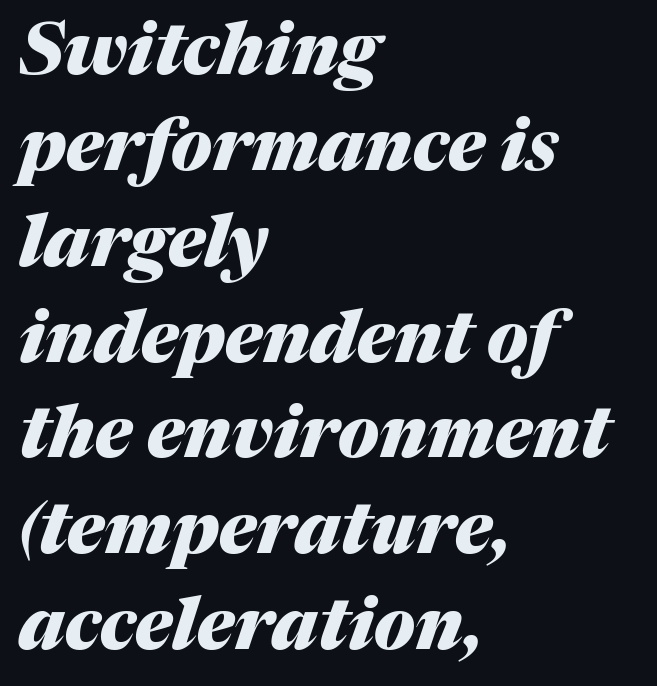
Q: Is the text bold? A: Yes.
Q: Is the text italic (slanted)? A: Yes, it leans right by about 17 degrees.
Q: Is the text underlined? A: No.
Q: How is the paragraph aligned? A: Left-aligned.
Q: Is the spacing between letters normal or unusually wide? A: Normal.
Q: Is the spacing between lines tight, normal or loose? A: Normal.
Q: Width (condensed, normal, or wide)? A: Normal.
Q: Stroke contrast? A: Medium.
Q: x-height? A: Medium.
Q: Monospaced? A: No.
